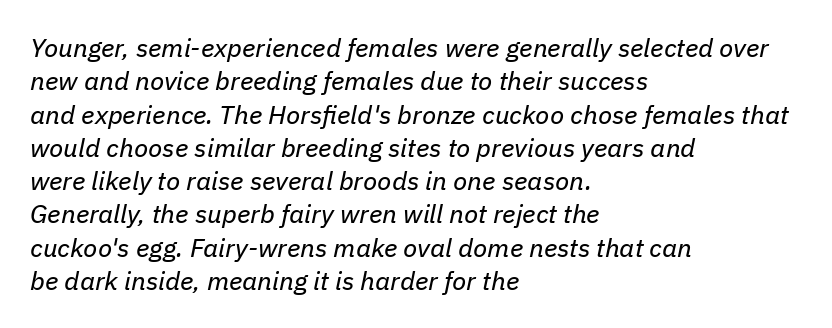
The passage is arranged the way most books set body copy — flush left. Does extra space separate the letters? No, they use regular spacing. A typesetter would call this leading conventional body-copy spacing. An italicized treatment has been applied to the whole sample.
